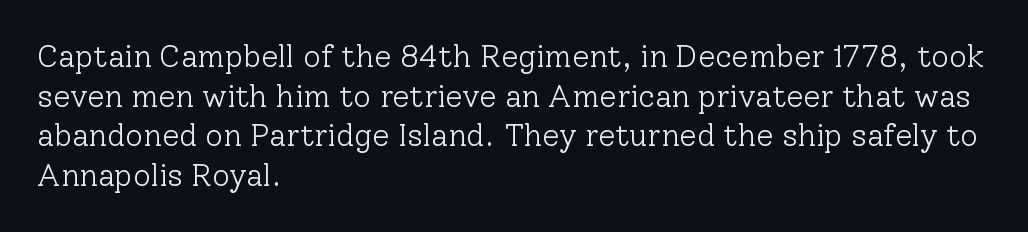
{"serif": "yes", "italic": "no", "bold": "no", "weight": "light", "width": "normal", "stroke_contrast": "low", "x_height": "medium", "monospaced": "no", "underline": "no", "align": "left", "line_spacing": "normal", "line_spacing_ratio": 1.28, "letter_spacing": "normal", "letter_spacing_em": 0.0, "glyph_px": 31}
